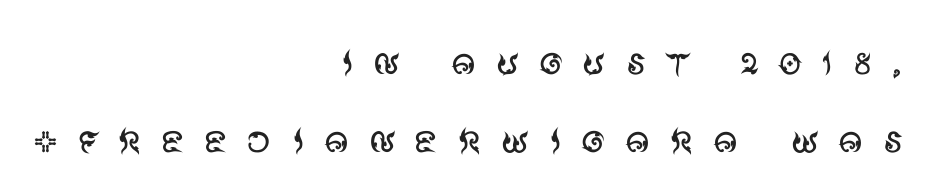
Q: Is the text bold? A: No.
Q: Is the text italic (slanted)? A: No, it is upright.
Q: Is the typeface a serif or a sans-serif typeface? A: Sans-serif.
Q: Is the text underlined? A: No.
Q: How is the paragraph aligned? A: Right-aligned.
Q: Is the spacing between letters normal or unusually wide? A: Unusually wide.
Q: Is the spacing between lines tight, normal or loose? A: Normal.
Q: Width (condensed, normal, or wide)? A: Normal.
Q: Stroke contrast? A: Medium.
Q: x-height? A: Large.
Q: Monospaced? A: No.
